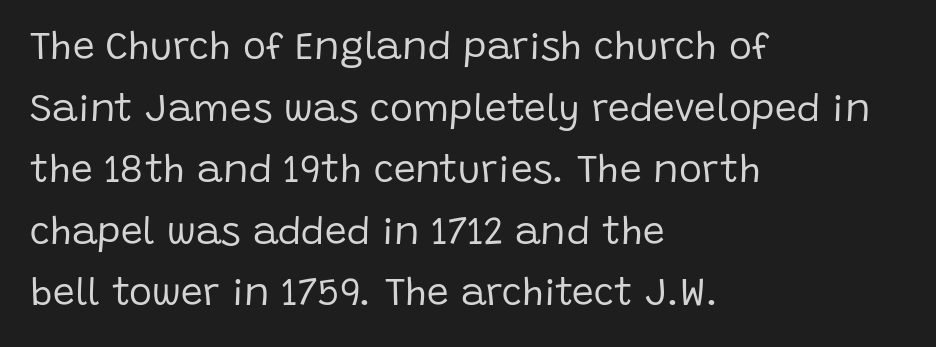
{"serif": "no", "italic": "no", "bold": "no", "weight": "regular", "width": "normal", "stroke_contrast": "low", "x_height": "large", "monospaced": "no", "underline": "no", "align": "left", "line_spacing": "normal", "line_spacing_ratio": 1.58, "letter_spacing": "normal", "letter_spacing_em": 0.0, "glyph_px": 39}
